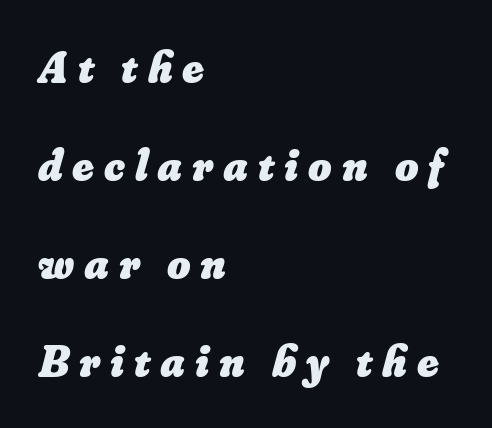
Q: Is the text bold? A: Yes.
Q: Is the text underlined? A: No.
Q: How is the paragraph aligned? A: Left-aligned.
Q: Is the spacing between letters normal or unusually wide? A: Unusually wide.
Q: Is the spacing between lines tight, normal or loose? A: Loose.
Q: Width (condensed, normal, or wide)? A: Normal.
Q: Stroke contrast? A: Low.
Q: x-height? A: Small.
Q: Monospaced? A: No.
